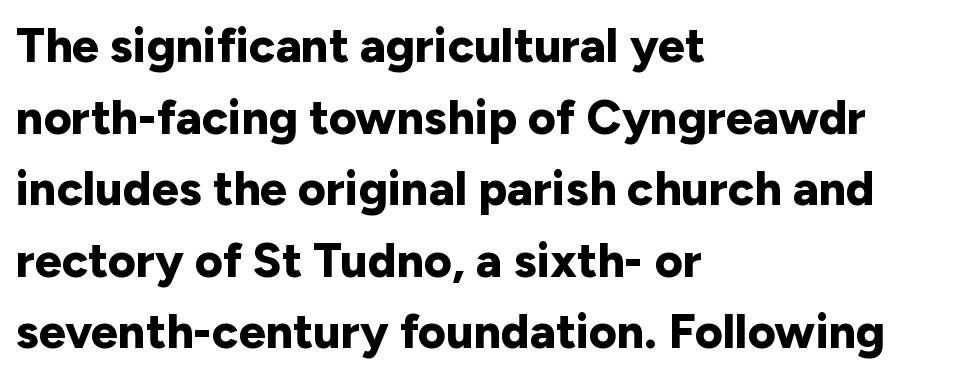
The image shows 48 px bold sans-serif type, upright; set left-aligned, normal line spacing (1.49x), normal letter spacing, not underlined; low stroke contrast and a medium x-height.
